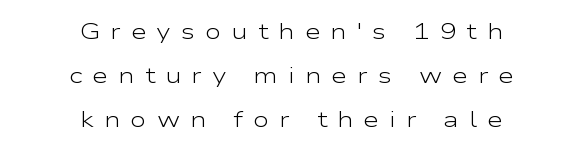
Q: Is the text bold? A: No.
Q: Is the text italic (slanted)? A: No, it is upright.
Q: Is the text underlined? A: No.
Q: How is the paragraph aligned? A: Centered.
Q: Is the spacing between letters normal or unusually wide? A: Unusually wide.
Q: Is the spacing between lines tight, normal or loose? A: Loose.
